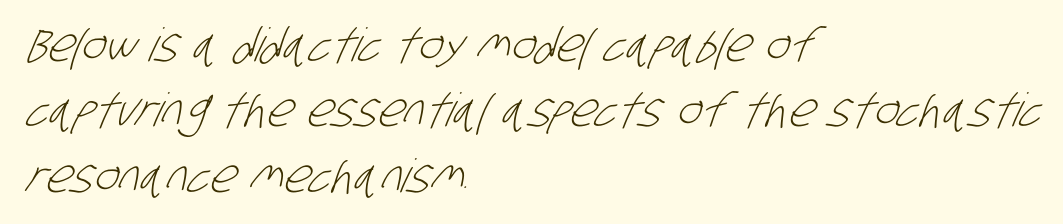
Q: Is the text bold? A: No.
Q: Is the typeface a serif or a sans-serif typeface? A: Sans-serif.
Q: Is the text underlined? A: No.
Q: How is the paragraph aligned? A: Left-aligned.
Q: Is the spacing between letters normal or unusually wide? A: Normal.
Q: Is the spacing between lines tight, normal or loose? A: Normal.
Q: Width (condensed, normal, or wide)? A: Condensed.
Q: Stroke contrast? A: Low.
Q: x-height? A: Large.
Q: Monospaced? A: No.
